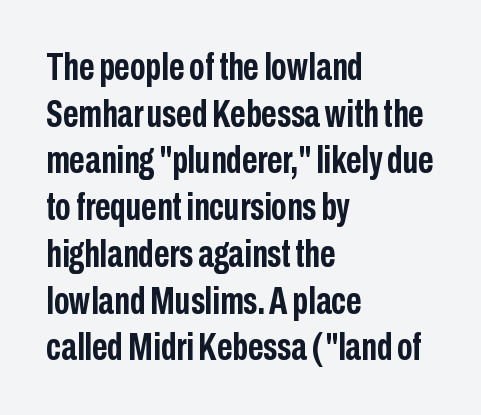
Italic: no, the glyphs are upright roman. The specimen omits any rule beneath the text block's lines. Compared with a centered layout, this one pins lines to the left instead. Are there feet on the stems? There aren't — it's a sans. Typesetter's note: full bold, strokes at maximum text heaviness. There is no visible air inserted between adjacent glyphs.
